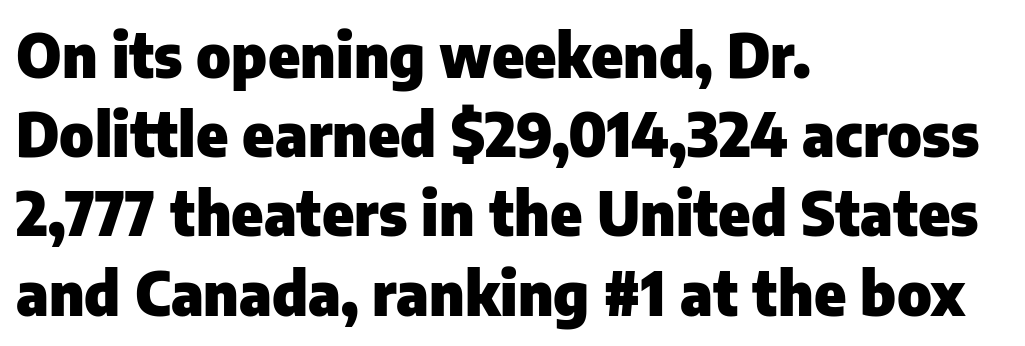
The image shows 60 px heavy sans-serif type, upright; set left-aligned, normal line spacing (1.32x), normal letter spacing, not underlined; low stroke contrast and a medium x-height.
